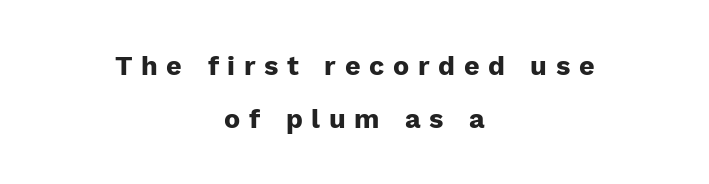
{"italic": "no", "bold": "yes", "underline": "no", "align": "center", "line_spacing": "loose", "line_spacing_ratio": 1.98, "letter_spacing": "wide", "letter_spacing_em": 0.32, "glyph_px": 27}
